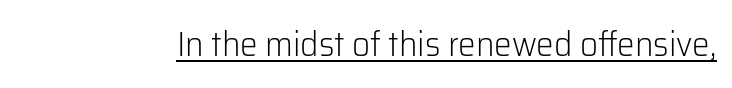
Q: Is the text bold? A: No.
Q: Is the text italic (slanted)? A: No, it is upright.
Q: Is the typeface a serif or a sans-serif typeface? A: Sans-serif.
Q: Is the text underlined? A: Yes.
Q: Is the spacing between letters normal or unusually wide? A: Normal.
Q: Width (condensed, normal, or wide)? A: Normal.
Q: Stroke contrast? A: Low.
Q: x-height? A: Medium.
Q: Monospaced? A: No.
